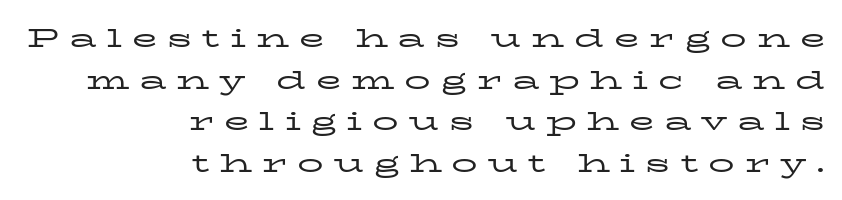
The image shows 26 px text type, upright; set right-aligned, normal line spacing (1.6x), unusually wide letter spacing (+0.38 em), not underlined.
